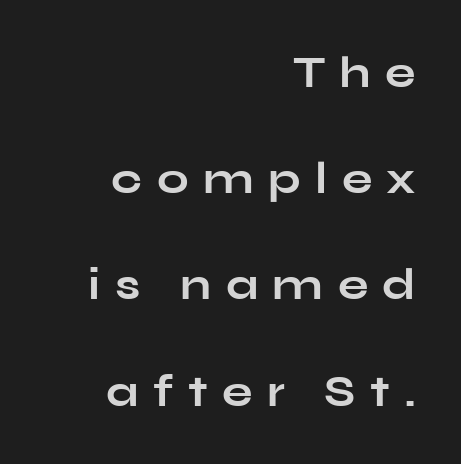
The image shows 45 px bold, wide sans-serif type, upright; set right-aligned, loose line spacing (2.36x), unusually wide letter spacing (+0.32 em), not underlined; low stroke contrast and a medium x-height.
